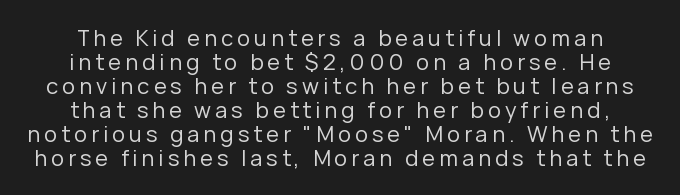
{"italic": "no", "bold": "no", "underline": "no", "line_spacing": "tight", "line_spacing_ratio": 1.09, "glyph_px": 22}
